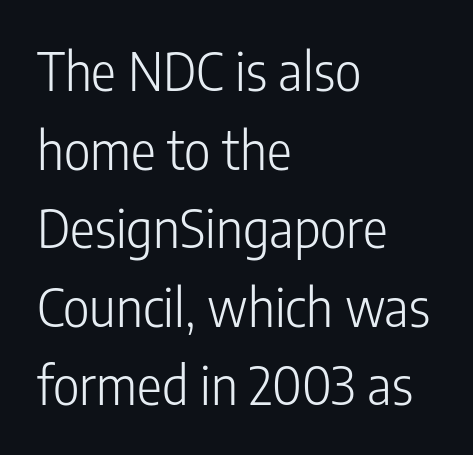
The image shows 52 px light, condensed sans-serif type, upright; set left-aligned, normal line spacing (1.51x), normal letter spacing, not underlined; low stroke contrast and a medium x-height.
